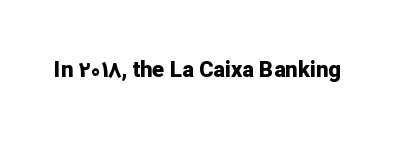
Q: Is the text bold? A: Yes.
Q: Is the text italic (slanted)? A: No, it is upright.
Q: Is the text underlined? A: No.
Q: Is the spacing between letters normal or unusually wide? A: Normal.
